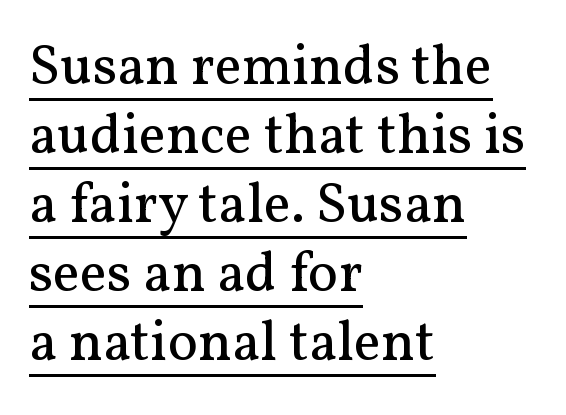
The rendering uses natural spacing where letterforms have individual widths. A rule runs beneath these lines of type. Spacing between characters is what you'd get straight out of the box. It's the straight-up-and-down kind of type. These glyphs show unthickened strokes, regular width or finer. The rag falls on the right side of this text block.
